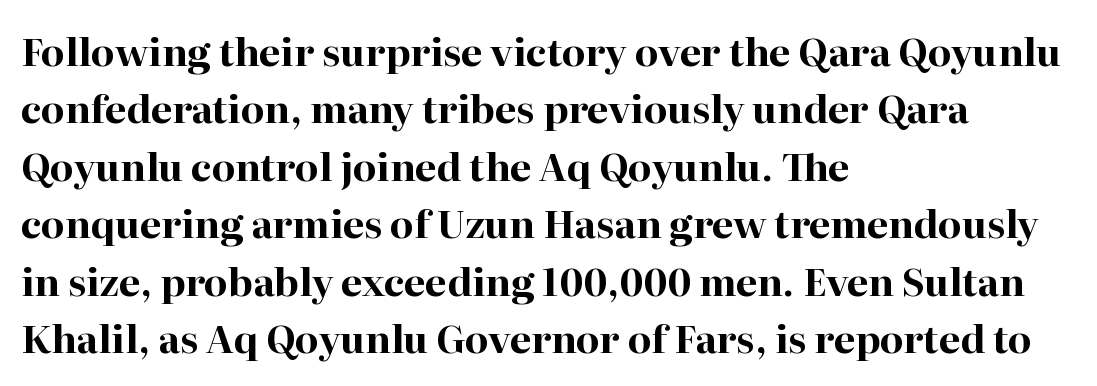
Q: Is the text bold? A: Yes.
Q: Is the text italic (slanted)? A: No, it is upright.
Q: Is the typeface a serif or a sans-serif typeface? A: Serif.
Q: Is the text underlined? A: No.
Q: How is the paragraph aligned? A: Left-aligned.
Q: Is the spacing between letters normal or unusually wide? A: Normal.
Q: Is the spacing between lines tight, normal or loose? A: Normal.
Q: Width (condensed, normal, or wide)? A: Normal.
Q: Stroke contrast? A: High.
Q: x-height? A: Medium.
Q: Monospaced? A: No.
